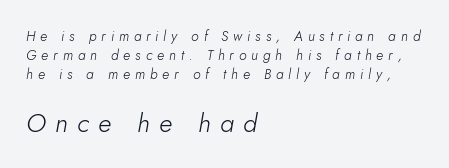
How would I describe the line gaps? Plain and ordinary. This rendering widens character spacing well past its baseline value. The strip under each line holds only bare page. A classic flush-left, rag-right setting is used for this passage. Type size steps up from the first block to the second. Vertical stems look standard width or narrower in stroke.
